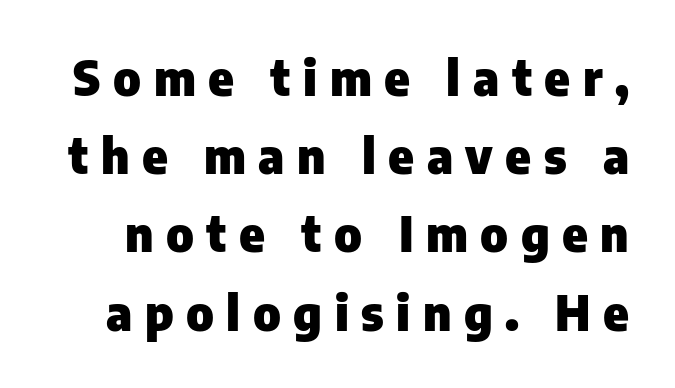
The image shows 48 px heavy sans-serif type, upright; set normal line spacing (1.63x), unusually wide letter spacing (+0.26 em), not underlined; low stroke contrast and a medium x-height.
